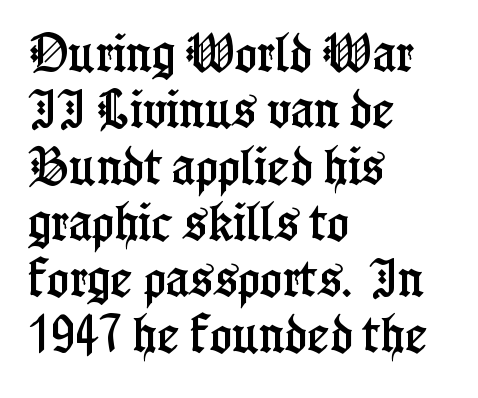
Q: Is the text italic (slanted)? A: No, it is upright.
Q: Is the typeface a serif or a sans-serif typeface? A: Serif.
Q: Is the text underlined? A: No.
Q: How is the paragraph aligned? A: Left-aligned.
Q: Is the spacing between letters normal or unusually wide? A: Normal.
Q: Is the spacing between lines tight, normal or loose? A: Normal.
Q: Width (condensed, normal, or wide)? A: Condensed.
Q: Stroke contrast? A: Low.
Q: x-height? A: Medium.
Q: Monospaced? A: No.
